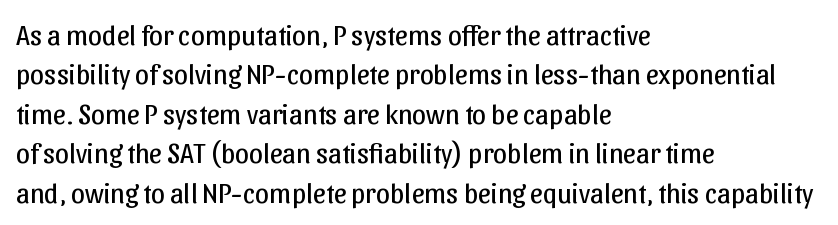
The letters carry no serifs — their stems end cleanly without finishing strokes. The strokes carry an ordinary text weight at most. Does extra space separate the letters? No, they use regular spacing. Here the designer chose a conventional face with non-uniform glyph widths.
